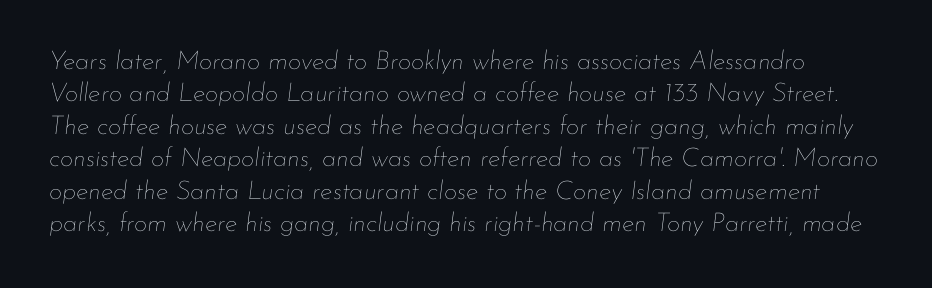
{"italic": "yes", "lean": "right", "slant_degrees": 7, "bold": "no", "underline": "no", "line_spacing": "normal", "line_spacing_ratio": 1.25, "letter_spacing": "normal", "letter_spacing_em": 0.0, "glyph_px": 26}
